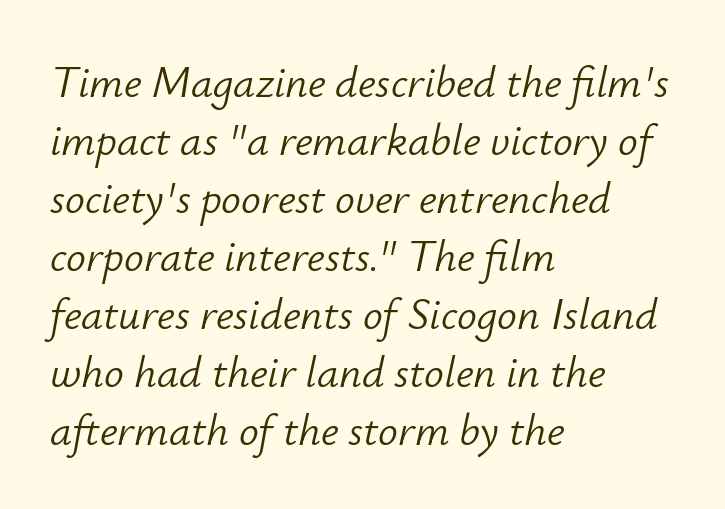
The image shows 44 px light type, italic (leaning right); set left-aligned, normal line spacing (1.32x), normal letter spacing, not underlined; low stroke contrast and a small x-height.
